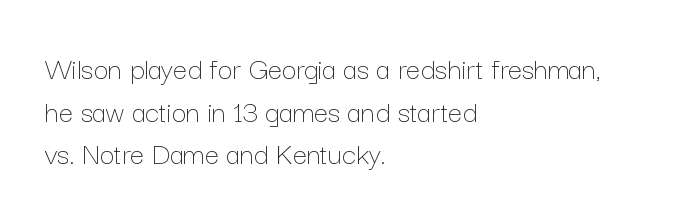
The image shows 32 px thin type, upright; set left-aligned, normal line spacing (1.33x), normal letter spacing, not underlined; low stroke contrast and a medium x-height.
